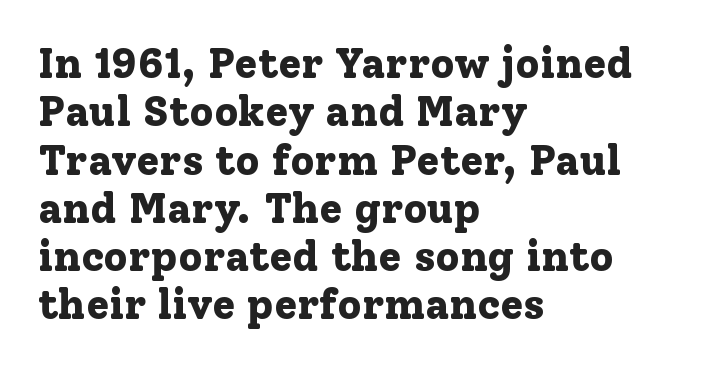
{"serif": "yes", "italic": "no", "bold": "yes", "weight": "bold", "width": "normal", "stroke_contrast": "low", "x_height": "medium", "monospaced": "no", "underline": "no", "align": "left", "line_spacing": "tight", "line_spacing_ratio": 1.15, "letter_spacing": "normal", "letter_spacing_em": 0.0, "glyph_px": 42}
